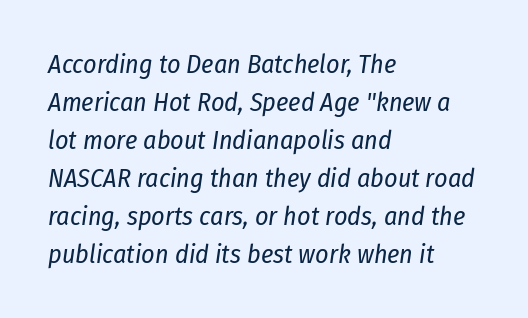
{"italic": "yes", "lean": "right", "slant_degrees": 8, "bold": "no", "underline": "no", "align": "left", "line_spacing": "normal", "line_spacing_ratio": 1.46, "letter_spacing": "normal", "letter_spacing_em": 0.0, "glyph_px": 26}
